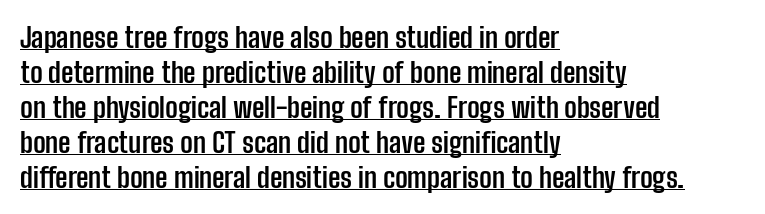
You could not count columns in this text — the font is proportionally spaced. The axis of the letterforms is exactly vertical. Caption: multi-line text, flush left, ragged right. The rendering uses a moderate line-height, typical for paragraphs.
